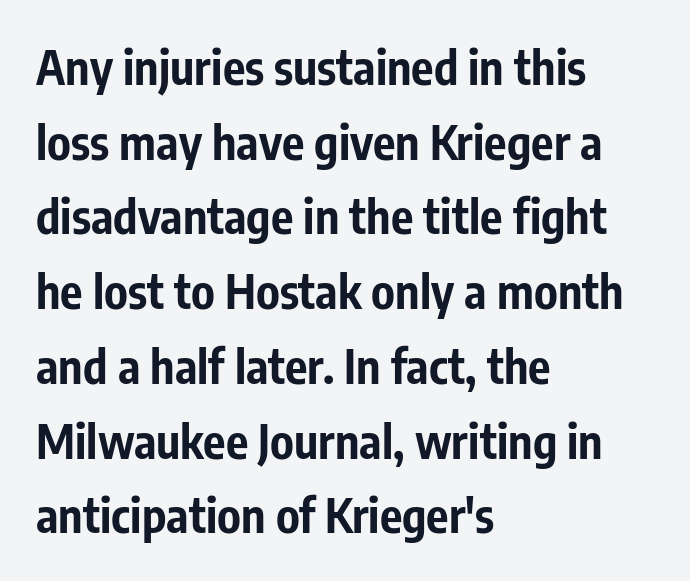
{"serif": "no", "italic": "no", "bold": "yes", "weight": "bold", "width": "condensed", "stroke_contrast": "low", "x_height": "medium", "monospaced": "no", "underline": "no", "align": "left", "line_spacing": "normal", "line_spacing_ratio": 1.59, "letter_spacing": "normal", "letter_spacing_em": 0.0, "glyph_px": 47}
